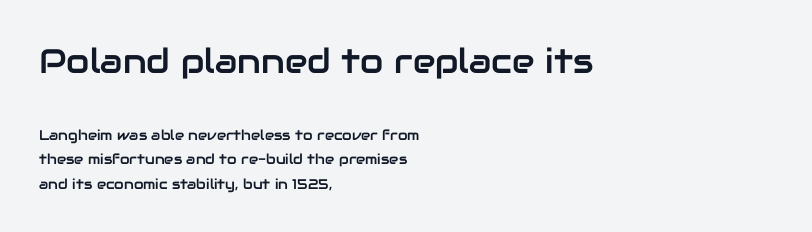
The passage shown has conventional tracking throughout. If you drew a ruler down the left edge, every line would touch it. The glyphs in this specimen are sans serif. You can tell it's not italic because the verticals are truly vertical. Here the designer chose a conventional face with non-uniform glyph widths. Has an underline been added? It has not.
